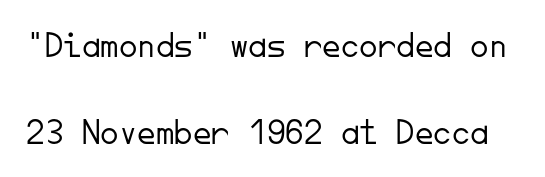
Here the designer chose a console-style face with uniform glyph widths. Is there any slant? The stems are plumb. Honestly, there is no underline to notice here at all. This rendering employs a face without finishing strokes, i.e., a sans-serif.
